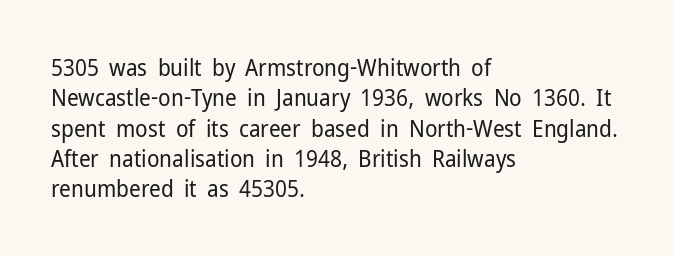
{"italic": "no", "bold": "no", "underline": "no", "align": "left", "line_spacing": "normal", "line_spacing_ratio": 1.32, "letter_spacing": "normal", "letter_spacing_em": 0.0, "glyph_px": 23}
